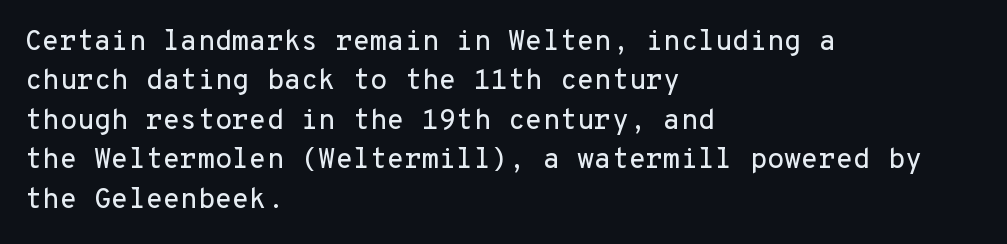
Notice how the stems are strictly vertical — no italics here. Each line starts at the same left margin while the right side varies. Is this a fixed-width face? Yes — each glyph sits in an identical cell. The text was rendered using a sans face with plain stroke endings.
